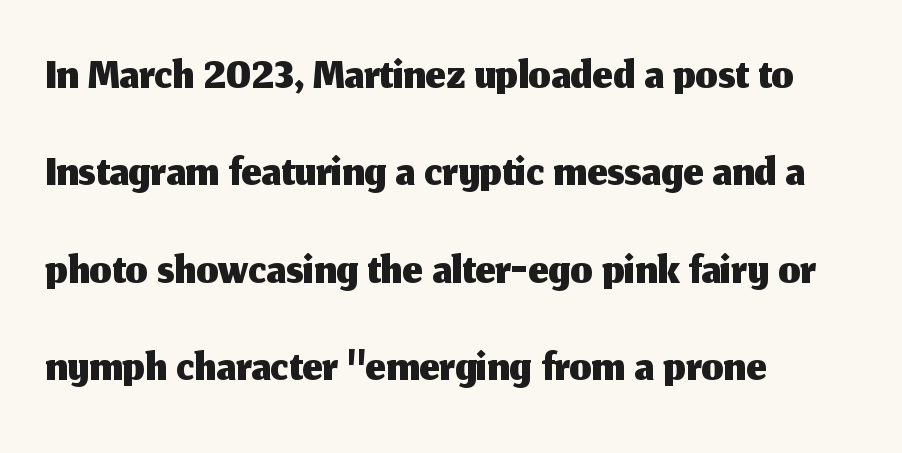
{"serif": "no", "italic": "no", "width": "normal", "stroke_contrast": "medium", "x_height": "medium", "monospaced": "no", "underline": "no", "align": "left", "line_spacing": "normal", "line_spacing_ratio": 1.39, "letter_spacing": "normal", "letter_spacing_em": 0.0, "glyph_px": 70}
